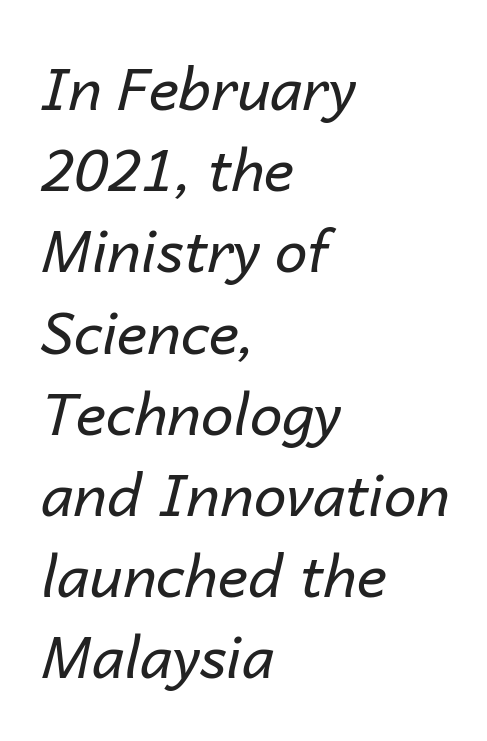
{"italic": "yes", "lean": "right", "slant_degrees": 14, "bold": "no", "weight": "regular", "width": "normal", "stroke_contrast": "low", "x_height": "medium", "monospaced": "no", "underline": "no", "align": "left", "line_spacing": "normal", "line_spacing_ratio": 1.4, "letter_spacing": "normal", "letter_spacing_em": 0.0, "glyph_px": 58}
